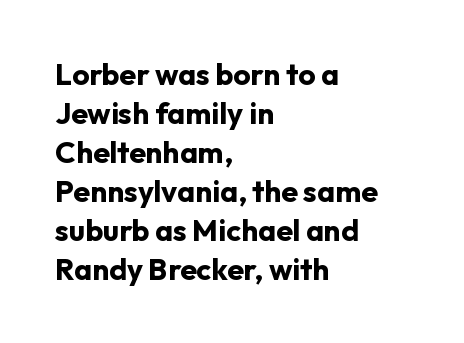
Q: Is the text bold? A: Yes.
Q: Is the text italic (slanted)? A: No, it is upright.
Q: Is the typeface a serif or a sans-serif typeface? A: Sans-serif.
Q: Is the text underlined? A: No.
Q: How is the paragraph aligned? A: Left-aligned.
Q: Is the spacing between letters normal or unusually wide? A: Normal.
Q: Is the spacing between lines tight, normal or loose? A: Normal.
Q: Width (condensed, normal, or wide)? A: Normal.
Q: Stroke contrast? A: Low.
Q: x-height? A: Medium.
Q: Monospaced? A: No.
